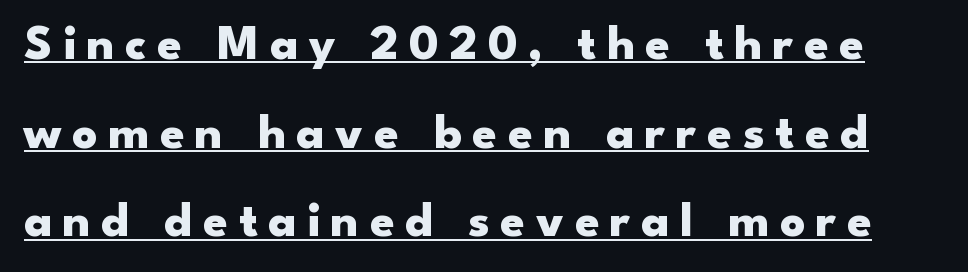
The image shows 49 px heavy, wide sans-serif type, upright; set line spacing 1.81x, unusually wide letter spacing (+0.22 em), underlined; low stroke contrast and a small x-height.
